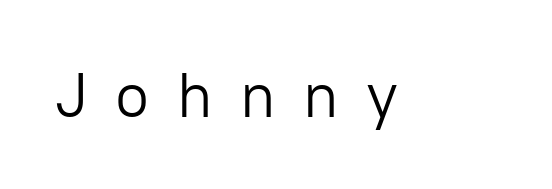
A typesetter would call this heavily tracked-out type. Do the characters align in a grid? No, the font is proportional. Type without underlining. Classification — sans serif.
